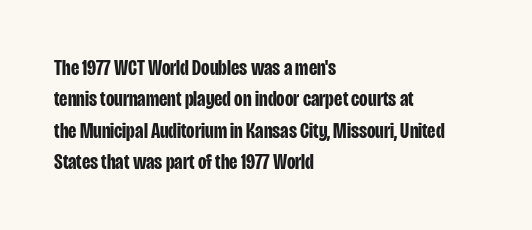
The vertical gap from one line to the next is medium. Bold? Absolutely — the strokes are thick and heavy. Plain, unruled lines of type. The ragged edge is on the right, which tells us the setting is flush left.
